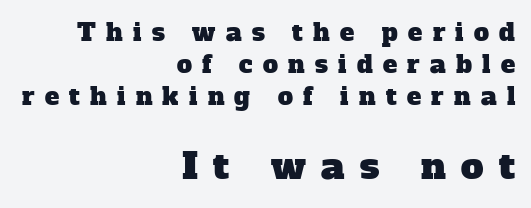
The image shows 36 px serif type; set right-aligned, normal line spacing (1.34x), unusually wide letter spacing (+0.43 em), not underlined; the second (bottom) block is 1.5x larger; low stroke contrast and a medium x-height.
